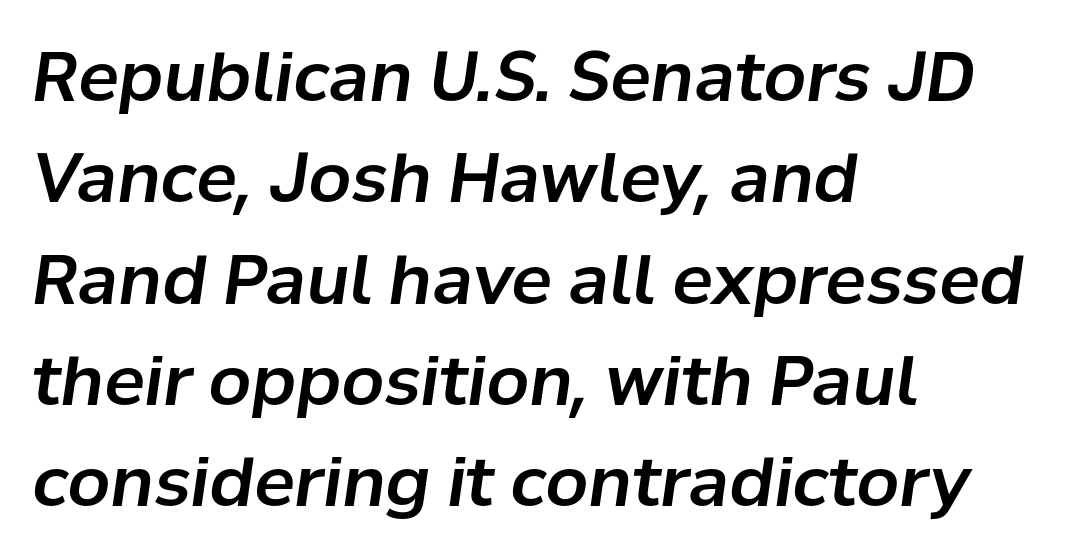
{"italic": "yes", "lean": "right", "slant_degrees": 8, "width": "normal", "stroke_contrast": "low", "x_height": "medium", "monospaced": "no", "underline": "no", "align": "left", "line_spacing": "normal", "line_spacing_ratio": 1.49, "letter_spacing": "normal", "letter_spacing_em": 0.0, "glyph_px": 68}
